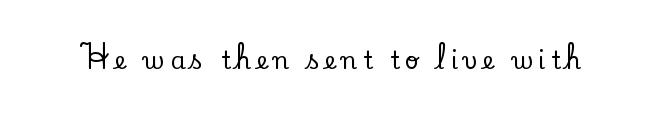
The gap between lines stays unmarked. These lines have a slow, spaced-out rhythm from letter to letter. The letters stand straight up with perfectly vertical stems.
